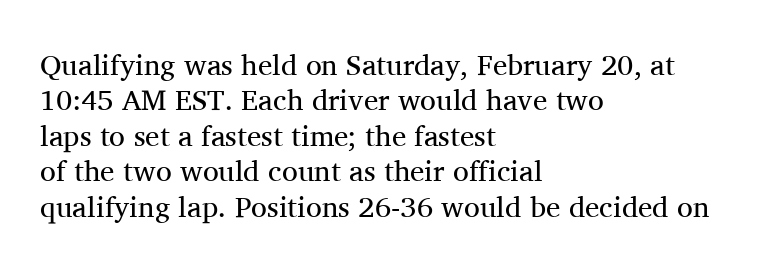
{"serif": "yes", "italic": "no", "bold": "no", "weight": "regular", "width": "normal", "stroke_contrast": "medium", "x_height": "medium", "monospaced": "no", "underline": "no", "align": "left", "line_spacing_ratio": 1.22, "letter_spacing": "normal", "letter_spacing_em": 0.0, "glyph_px": 29}
